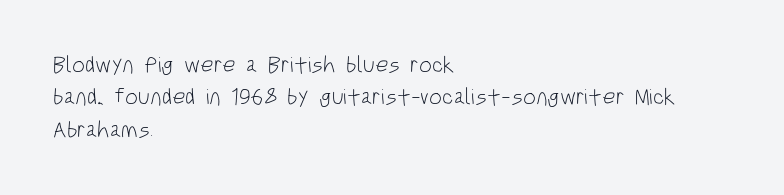
Q: Is the text bold? A: No.
Q: Is the text italic (slanted)? A: No, it is upright.
Q: Is the text underlined? A: No.
Q: How is the paragraph aligned? A: Left-aligned.
Q: Is the spacing between letters normal or unusually wide? A: Normal.
Q: Is the spacing between lines tight, normal or loose? A: Normal.
